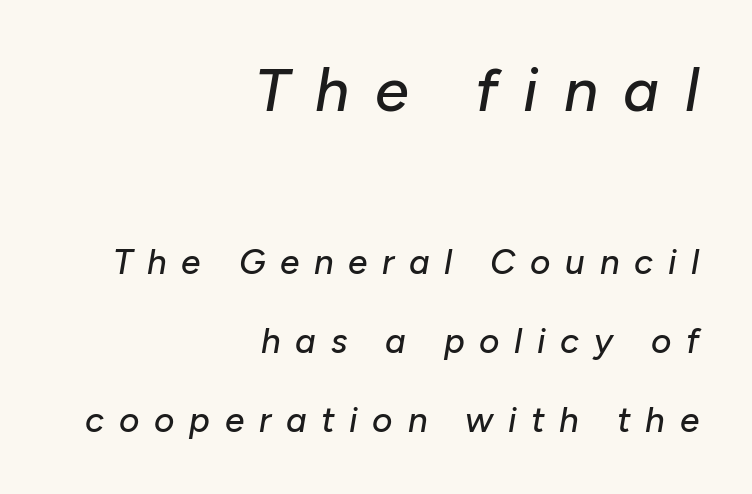
Q: Is the text italic (slanted)? A: Yes, it leans right by about 10 degrees.
Q: Is the text underlined? A: No.
Q: How is the paragraph aligned? A: Right-aligned.
Q: Is the spacing between letters normal or unusually wide? A: Unusually wide.
Q: Is the spacing between lines tight, normal or loose? A: Loose.
Q: Which block of text is set in a larger size, the first (top) or the second (bottom)? A: The first (top) one.
Q: Width (condensed, normal, or wide)? A: Normal.
Q: Stroke contrast? A: Low.
Q: x-height? A: Medium.
Q: Monospaced? A: No.
